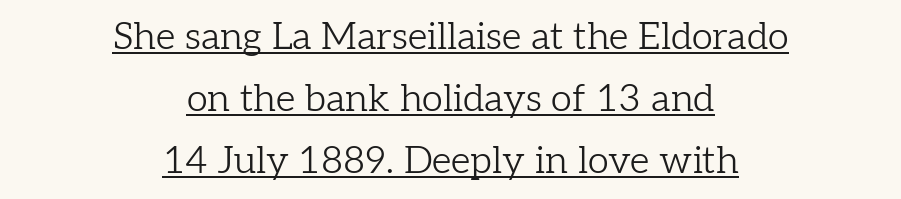
Q: Is the text bold? A: No.
Q: Is the text italic (slanted)? A: No, it is upright.
Q: Is the typeface a serif or a sans-serif typeface? A: Serif.
Q: Is the text underlined? A: Yes.
Q: How is the paragraph aligned? A: Centered.
Q: Is the spacing between letters normal or unusually wide? A: Normal.
Q: Is the spacing between lines tight, normal or loose? A: Normal.
Q: Width (condensed, normal, or wide)? A: Normal.
Q: Stroke contrast? A: Low.
Q: x-height? A: Medium.
Q: Monospaced? A: No.
